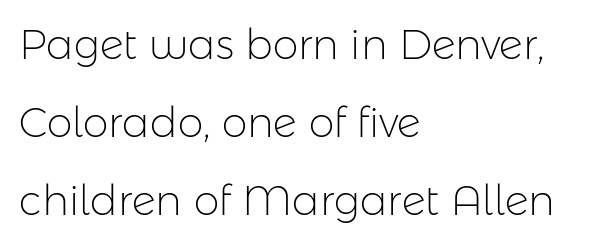
The image shows 41 px light sans-serif type, upright; set left-aligned, loose line spacing (1.9x), normal letter spacing, not underlined; low stroke contrast and a medium x-height.
